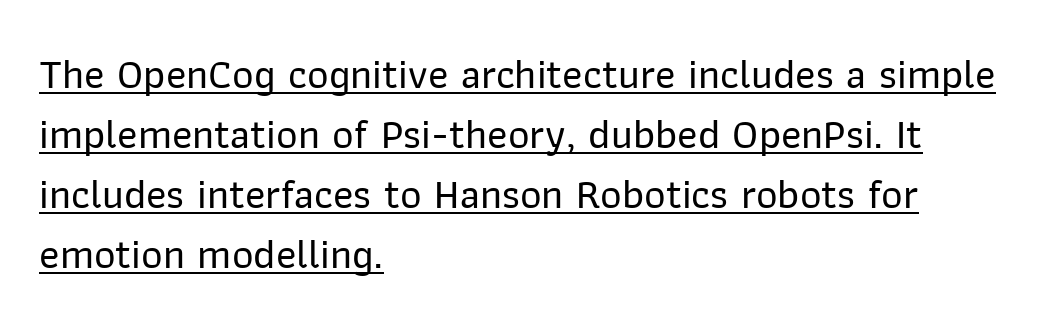
Italic: no, the glyphs are upright roman. Look at the tracking — it's just the regular setting, nothing added. Character widths vary here, with narrow letters taking less room than wide ones. The lines are quadded left.
